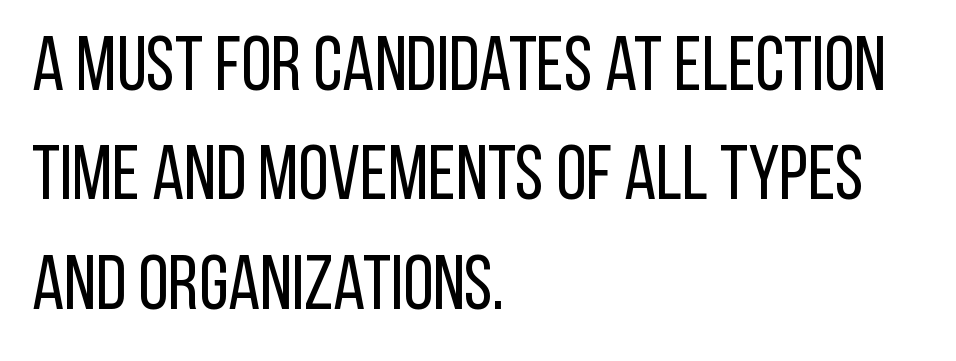
The image shows 77 px regular-weight, condensed sans-serif type, upright; set left-aligned, normal line spacing (1.42x), normal letter spacing, not underlined; low stroke contrast and a large x-height.
